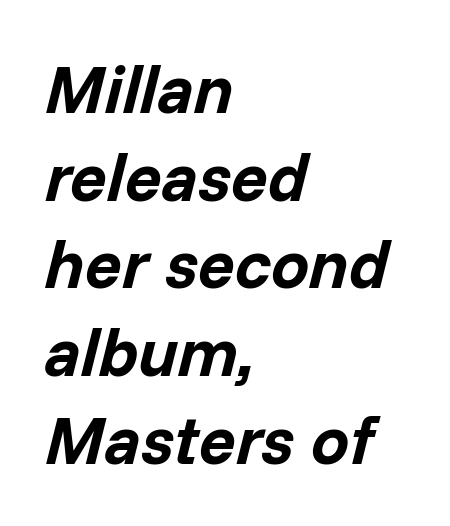
The image shows 68 px bold type, italic (leaning right); set left-aligned, normal line spacing (1.29x), normal letter spacing, not underlined; low stroke contrast and a medium x-height.
